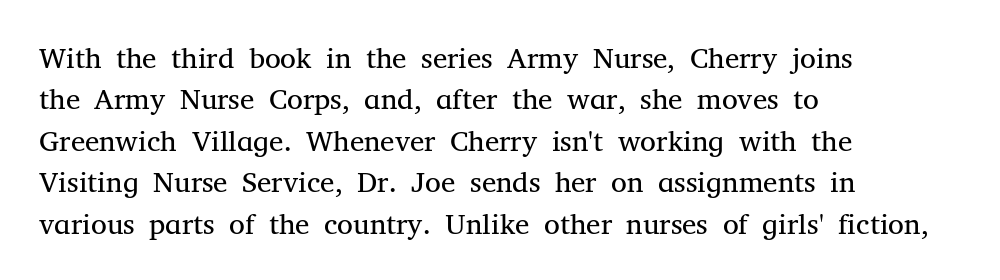
{"serif": "yes", "italic": "no", "bold": "no", "weight": "regular", "width": "normal", "stroke_contrast": "medium", "x_height": "medium", "monospaced": "no", "underline": "no", "align": "left", "line_spacing": "normal", "line_spacing_ratio": 1.43, "letter_spacing": "normal", "letter_spacing_em": 0.0, "glyph_px": 29}
